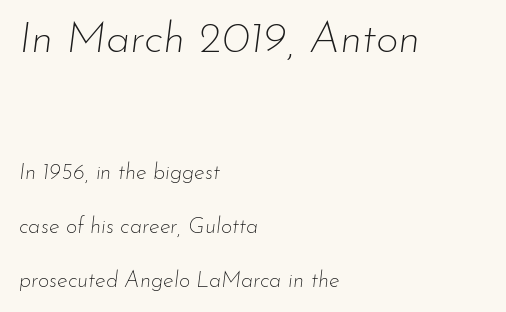
The image shows 44 px thin type, italic (leaning right); set left-aligned, loose line spacing (2.45x), normal letter spacing, not underlined; the first (top) block is 2.0x larger; low stroke contrast and a small x-height.
